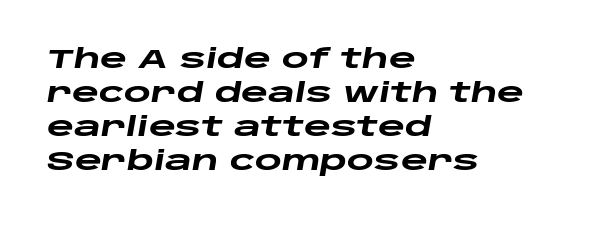
The image shows 26 px bold type, italic (leaning right); set left-aligned, normal line spacing (1.31x), normal letter spacing, not underlined.
